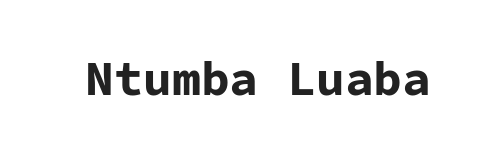
{"serif": "no", "italic": "no", "bold": "yes", "weight": "bold", "width": "normal", "stroke_contrast": "low", "x_height": "medium", "monospaced": "yes", "underline": "no", "letter_spacing": "normal", "letter_spacing_em": 0.0, "glyph_px": 48}
